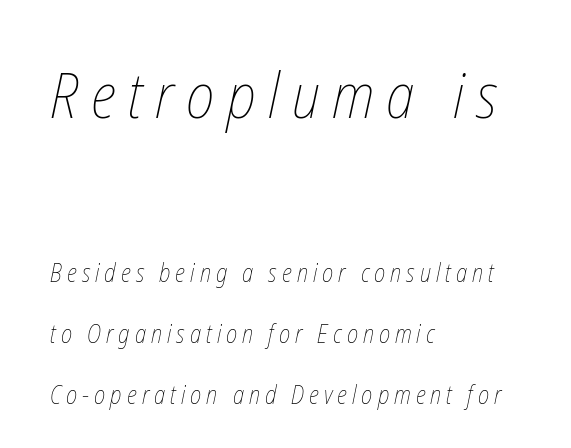
Q: Is the text bold? A: No.
Q: Is the text underlined? A: No.
Q: How is the paragraph aligned? A: Left-aligned.
Q: Is the spacing between letters normal or unusually wide? A: Unusually wide.
Q: Is the spacing between lines tight, normal or loose? A: Loose.
Q: Which block of text is set in a larger size, the first (top) or the second (bottom)? A: The first (top) one.
Q: Width (condensed, normal, or wide)? A: Condensed.
Q: Stroke contrast? A: Low.
Q: x-height? A: Medium.
Q: Monospaced? A: No.
